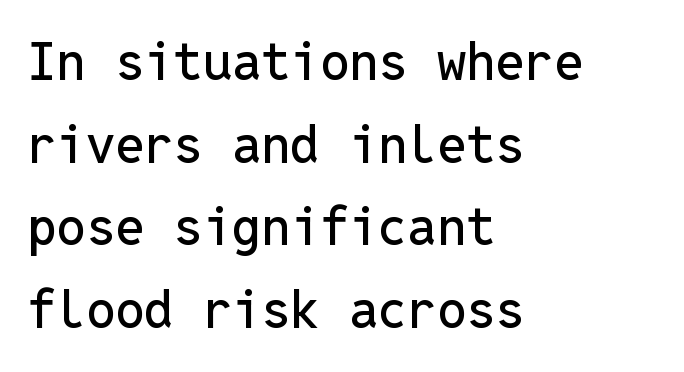
{"serif": "no", "italic": "no", "width": "normal", "stroke_contrast": "low", "x_height": "medium", "monospaced": "yes", "underline": "no", "align": "left", "line_spacing": "normal", "line_spacing_ratio": 1.59, "letter_spacing": "normal", "letter_spacing_em": 0.0, "glyph_px": 52}
